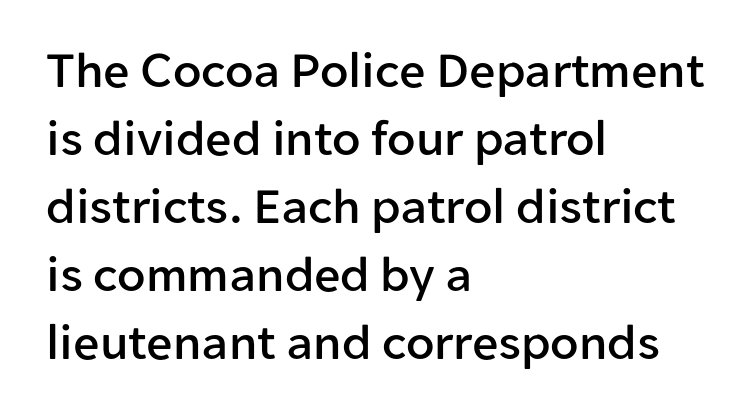
Look at the tracking — it's just the regular setting, nothing added. The face used here is a sans, in the tradition of grotesques and geometrics. Has an underline been added? It has not. Is this a fixed-width face? No — the glyphs have proportional, varying widths. Characters remain perfectly vertical along every line. Line beginnings align vertically; line endings do not.
